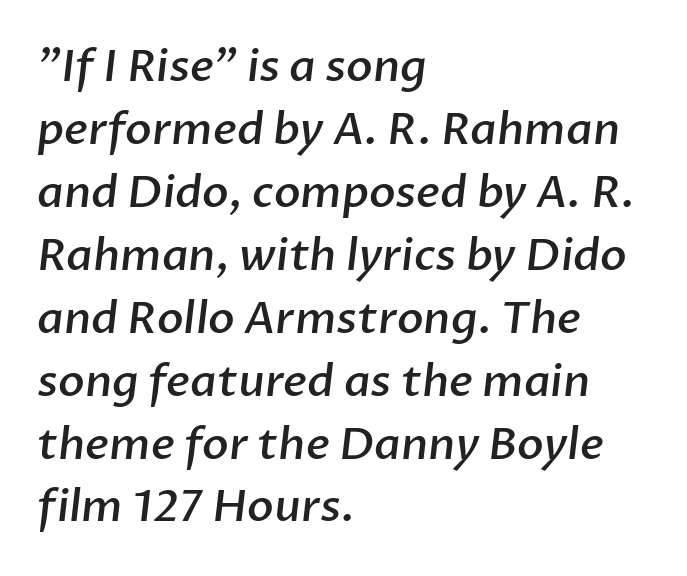
{"serif": "no", "bold": "semi", "weight": "semibold", "width": "normal", "stroke_contrast": "low", "x_height": "medium", "monospaced": "no", "underline": "no", "align": "left", "line_spacing": "normal", "line_spacing_ratio": 1.43, "letter_spacing": "normal", "letter_spacing_em": 0.0, "glyph_px": 44}
